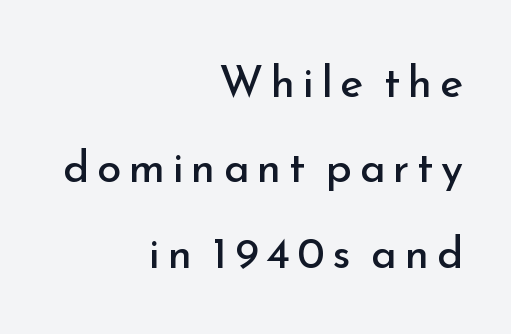
{"serif": "no", "italic": "no", "bold": "no", "weight": "regular", "width": "normal", "stroke_contrast": "low", "x_height": "small", "monospaced": "no", "underline": "no", "align": "right", "line_spacing": "loose", "line_spacing_ratio": 1.94, "glyph_px": 44}
